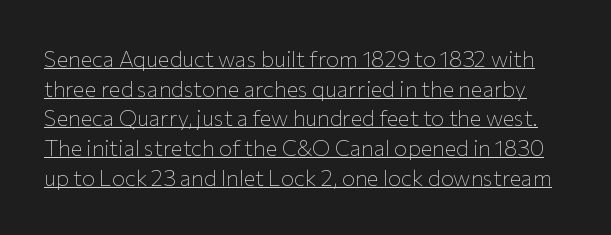
The image shows 22 px text type, upright; set normal line spacing (1.35x), normal letter spacing, underlined.
